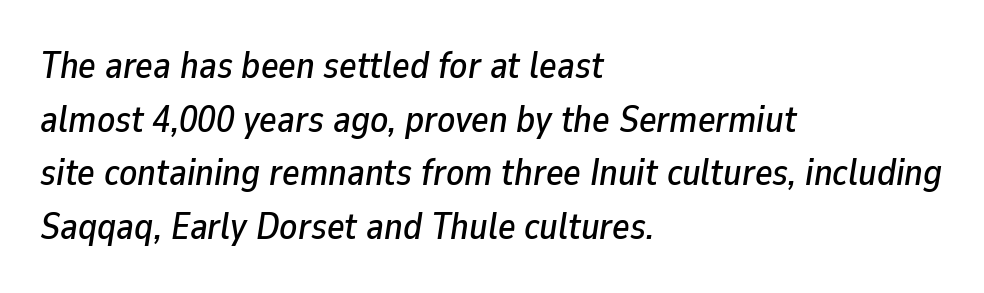
Q: Is the text italic (slanted)? A: Yes, it leans right by about 9 degrees.
Q: Is the text underlined? A: No.
Q: How is the paragraph aligned? A: Left-aligned.
Q: Is the spacing between letters normal or unusually wide? A: Normal.
Q: Is the spacing between lines tight, normal or loose? A: Normal.
Q: Width (condensed, normal, or wide)? A: Normal.
Q: Stroke contrast? A: Low.
Q: x-height? A: Medium.
Q: Monospaced? A: No.
